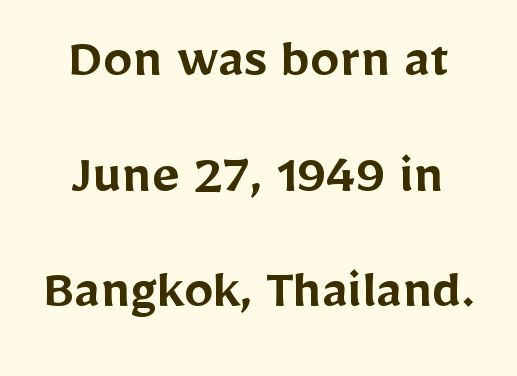
Q: Is the text bold? A: Semi-bold.
Q: Is the text italic (slanted)? A: No, it is upright.
Q: Is the typeface a serif or a sans-serif typeface? A: Sans-serif.
Q: Is the text underlined? A: No.
Q: Is the spacing between letters normal or unusually wide? A: Normal.
Q: Is the spacing between lines tight, normal or loose? A: Loose.
Q: Width (condensed, normal, or wide)? A: Normal.
Q: Stroke contrast? A: Low.
Q: x-height? A: Medium.
Q: Monospaced? A: No.
